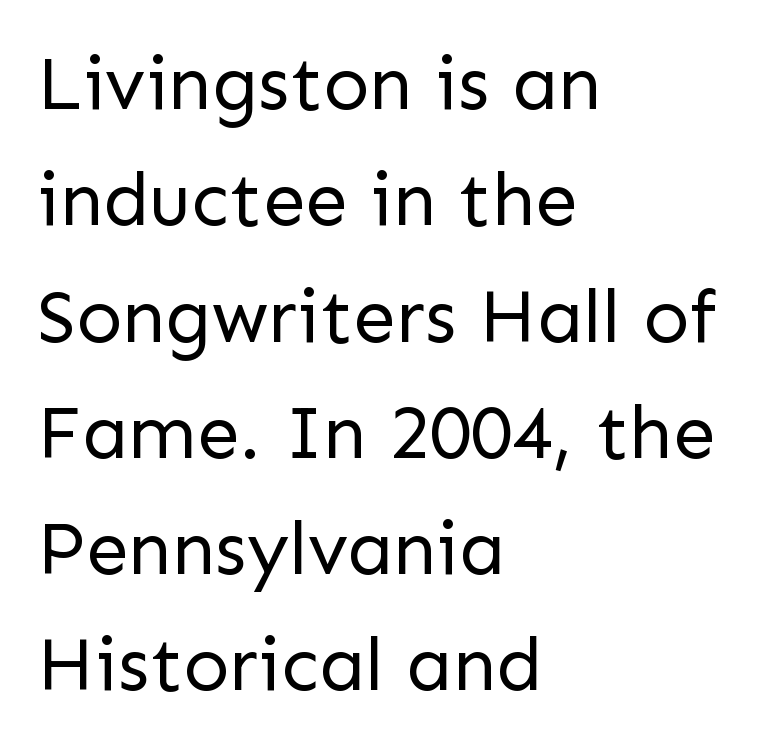
Q: Is the text bold? A: No.
Q: Is the text italic (slanted)? A: No, it is upright.
Q: Is the typeface a serif or a sans-serif typeface? A: Sans-serif.
Q: Is the text underlined? A: No.
Q: How is the paragraph aligned? A: Left-aligned.
Q: Is the spacing between letters normal or unusually wide? A: Normal.
Q: Is the spacing between lines tight, normal or loose? A: Normal.
Q: Width (condensed, normal, or wide)? A: Normal.
Q: Stroke contrast? A: Low.
Q: x-height? A: Medium.
Q: Monospaced? A: No.
